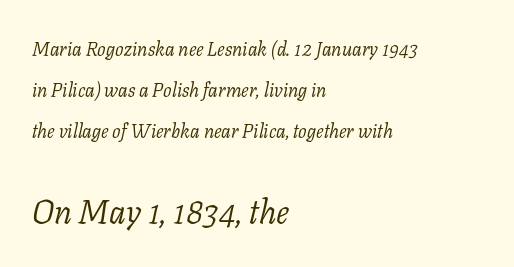
{"serif": "yes", "italic": "yes", "lean": "right", "slant_degrees": 11, "bold": "no", "weight": "light", "width": "normal", "stroke_contrast": "low", "x_height": "medium", "monospaced": "no", "underline": "no", "align": "left", "line_spacing": "loose", "line_spacing_ratio": 2.17, "letter_spacing": "normal", "letter_spacing_em": 0.0, "larger_block": "second", "size_ratio": 1.74, "glyph_px": 33}
